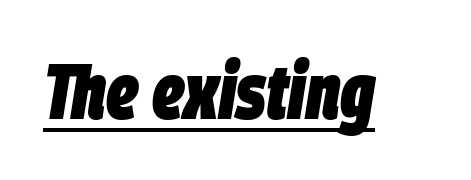
The image shows 78 px heavy, condensed type, italic (leaning right); set normal letter spacing, underlined; low stroke contrast and a large x-height.
